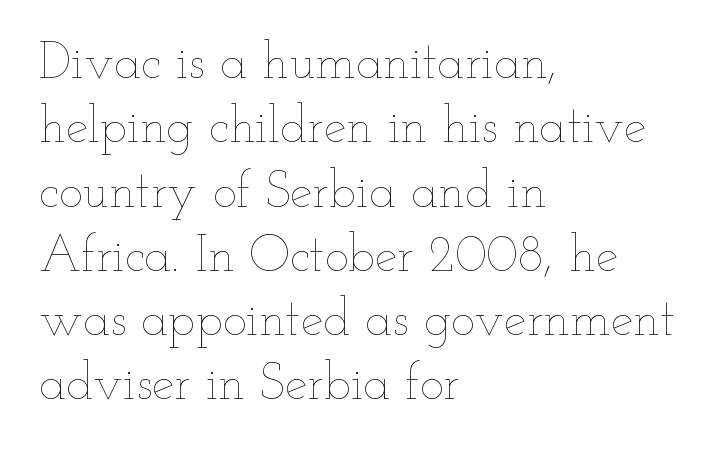
The image shows 51 px thin, wide type, upright; set left-aligned, normal line spacing (1.26x), normal letter spacing, not underlined; low stroke contrast and a small x-height.
